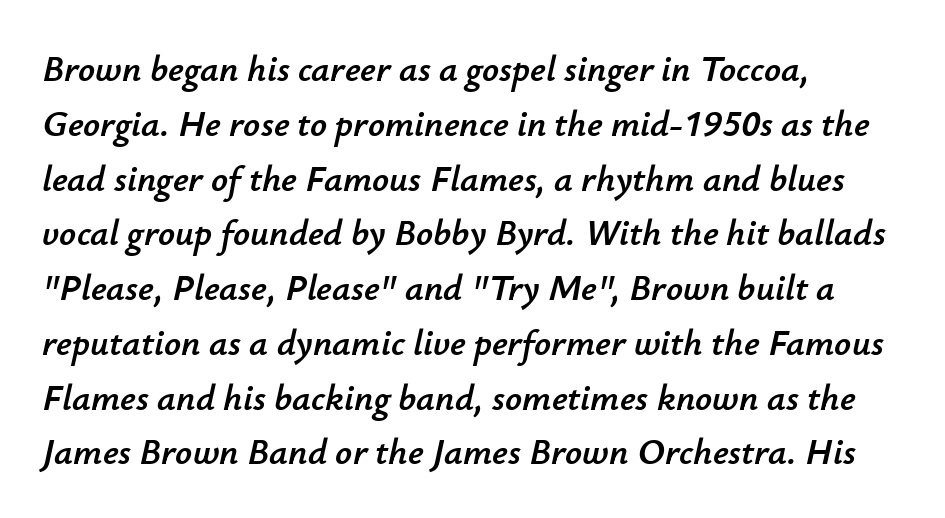
Each row of text sits above clean, open space. Caption: multi-line text, flush left, ragged right. Compared with ordinary roman type, these characters are visibly tilted. The tracking reads as untouched default to a designer's eye.
